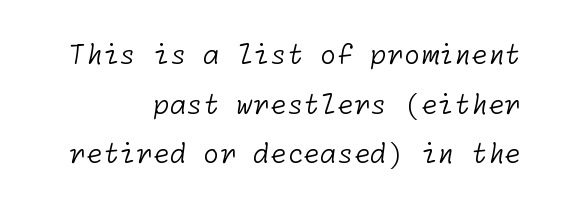
The image shows 27 px text type; set right-aligned, line spacing 1.84x, normal letter spacing, not underlined.
